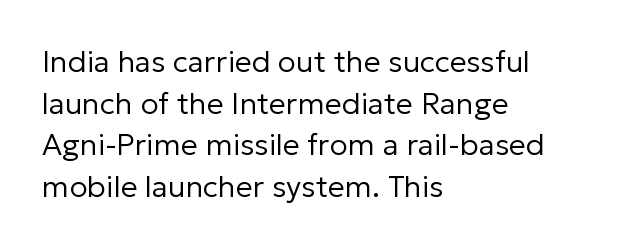
The image shows 30 px regular-weight sans-serif type, upright; set left-aligned, normal line spacing (1.39x), normal letter spacing, not underlined; low stroke contrast and a medium x-height.
